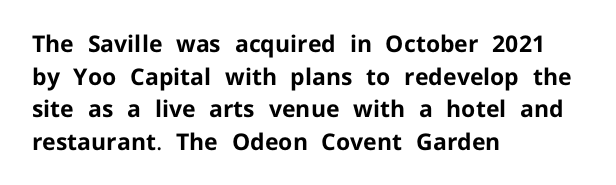
The image shows 23 px bold type, upright; set left-aligned, normal line spacing (1.42x), normal letter spacing, not underlined.
